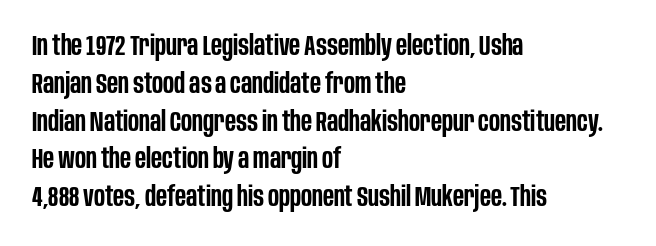
Upright lettering throughout. Check under the words: just untouched page. The rendering shows plain stroke endings on the letterforms — a sans-serif design. Between one letter and the next there's only the usual sliver of space. Strokes here are thickened, but only to semibold level. The rendering uses natural spacing where letterforms have individual widths.
